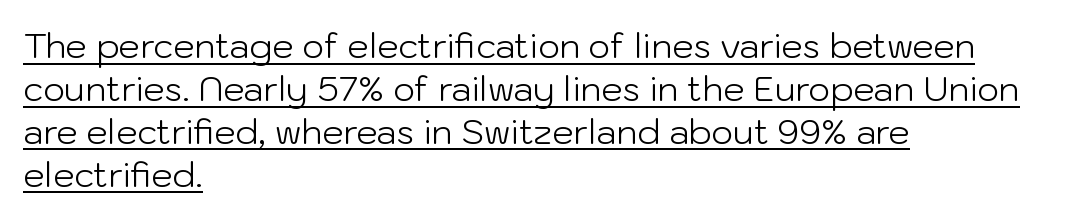
The passage shown is typed in a proportional face where columns would drift. Weight: regular or lighter. Vertical spacing — default. A typesetter would label this face a sans.
